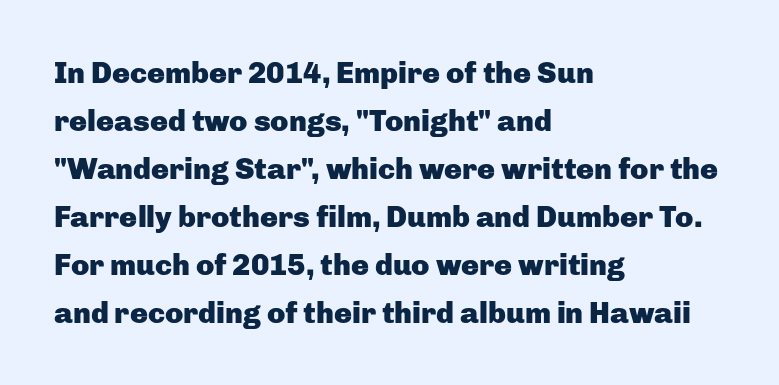
Q: Is the text bold? A: Yes.
Q: Is the text italic (slanted)? A: No, it is upright.
Q: Is the typeface a serif or a sans-serif typeface? A: Sans-serif.
Q: Is the text underlined? A: No.
Q: How is the paragraph aligned? A: Left-aligned.
Q: Is the spacing between letters normal or unusually wide? A: Normal.
Q: Is the spacing between lines tight, normal or loose? A: Normal.
Q: Width (condensed, normal, or wide)? A: Normal.
Q: Stroke contrast? A: Low.
Q: x-height? A: Medium.
Q: Monospaced? A: No.
